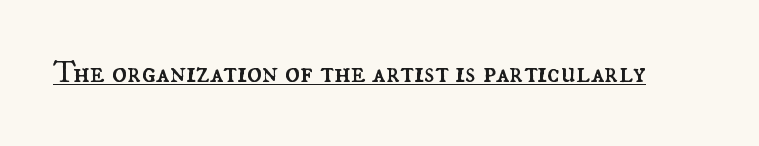
Q: Is the text bold? A: No.
Q: Is the text italic (slanted)? A: No, it is upright.
Q: Is the text underlined? A: Yes.
Q: Is the spacing between letters normal or unusually wide? A: Normal.
Q: Width (condensed, normal, or wide)? A: Normal.
Q: Stroke contrast? A: Medium.
Q: x-height? A: Small.
Q: Monospaced? A: No.
